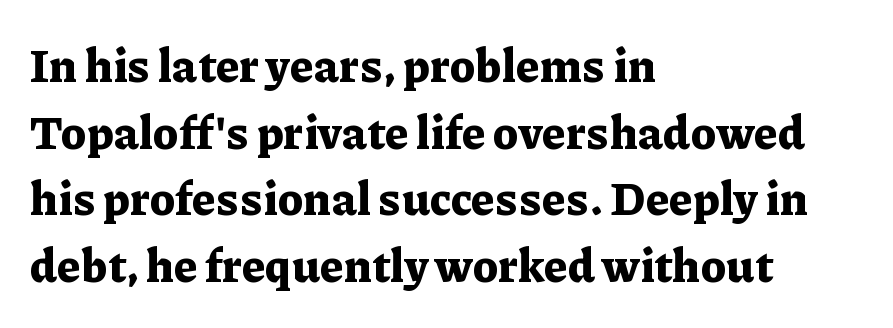
The image shows 46 px bold serif type, upright; set left-aligned, normal line spacing (1.45x), normal letter spacing, not underlined; low stroke contrast and a medium x-height.
